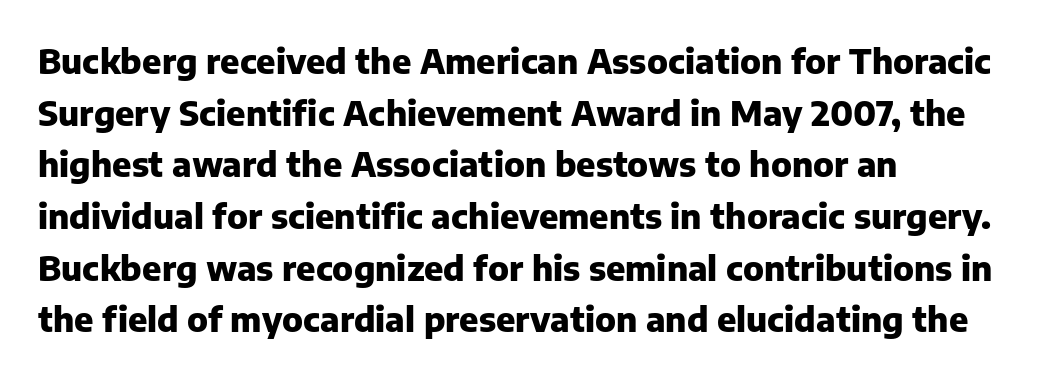
{"serif": "no", "italic": "no", "bold": "yes", "weight": "heavy", "width": "normal", "stroke_contrast": "low", "x_height": "medium", "monospaced": "no", "underline": "no", "align": "left", "line_spacing": "normal", "line_spacing_ratio": 1.52, "letter_spacing": "normal", "letter_spacing_em": 0.0, "glyph_px": 34}
